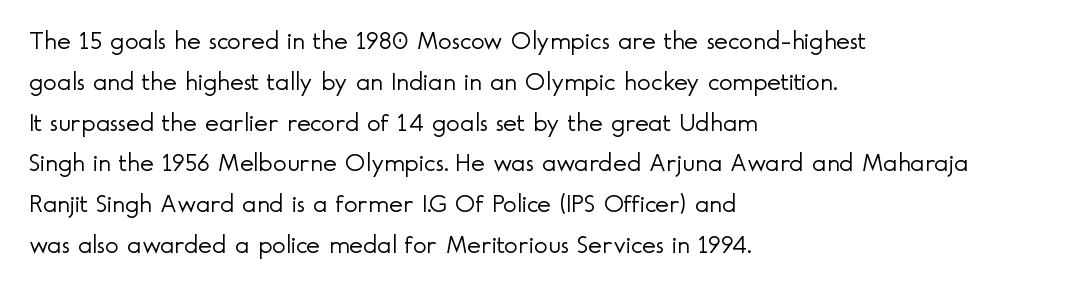
The gap between lines stays unmarked. No extra tracking has been applied to these lines. Does the leading feel generous? No, just average. Short and long lines alike share a common starting point at left.
